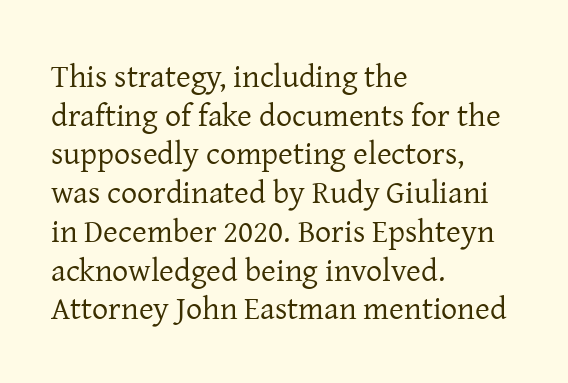
Q: Is the text bold? A: No.
Q: Is the text italic (slanted)? A: No, it is upright.
Q: Is the typeface a serif or a sans-serif typeface? A: Serif.
Q: Is the text underlined? A: No.
Q: How is the paragraph aligned? A: Left-aligned.
Q: Is the spacing between letters normal or unusually wide? A: Normal.
Q: Width (condensed, normal, or wide)? A: Normal.
Q: Stroke contrast? A: Low.
Q: x-height? A: Medium.
Q: Monospaced? A: No.
